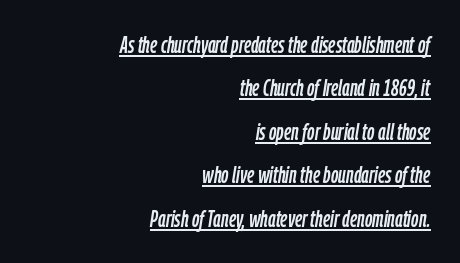
Q: Is the text italic (slanted)? A: Yes, it leans right by about 9 degrees.
Q: Is the text underlined? A: Yes.
Q: How is the paragraph aligned? A: Right-aligned.
Q: Is the spacing between letters normal or unusually wide? A: Normal.
